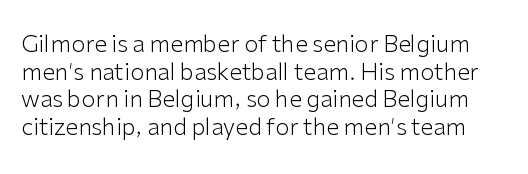
Q: Is the text bold? A: No.
Q: Is the text italic (slanted)? A: No, it is upright.
Q: Is the text underlined? A: No.
Q: Is the spacing between letters normal or unusually wide? A: Normal.
